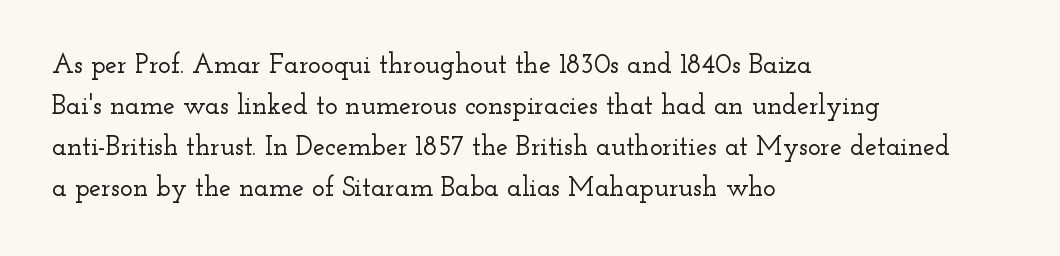
The image shows 27 px text type, upright; set left-aligned, normal line spacing (1.52x), normal letter spacing, not underlined.
